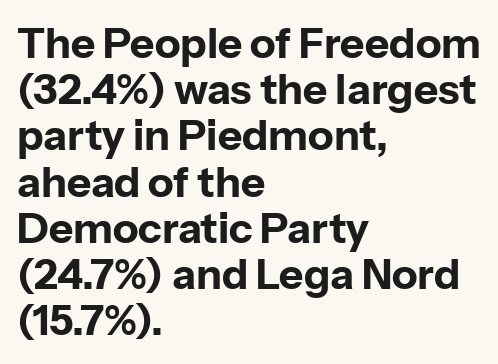
In terms of leading, this rendering errs on the cramped side. Between one letter and the next there's only the usual sliver of space. Style check: upright. Notice how the passage keeps a crisp vertical edge on the left only.
